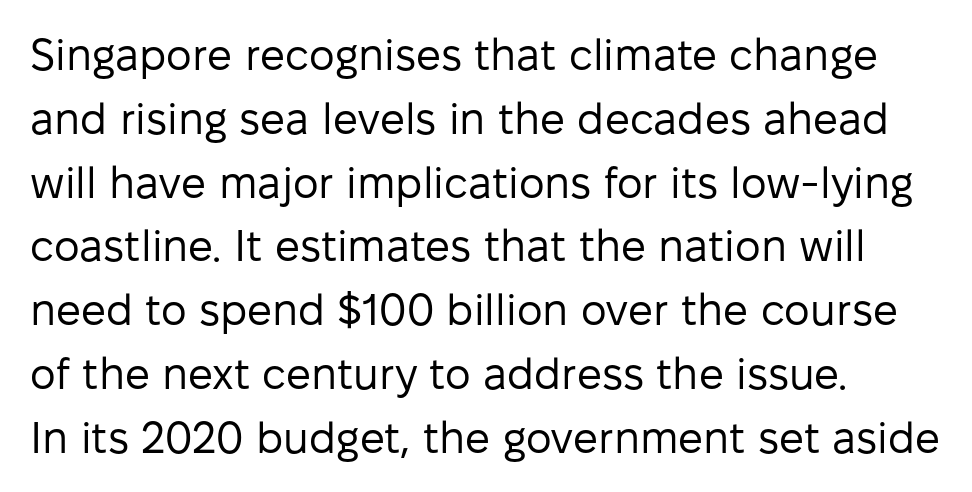
Weight: not bold — regular or lighter. The words here are not underlined. The vertical gap from one line to the next is medium. The face used here is a sans, in the tradition of grotesques and geometrics. Compared with typical body copy, the letter spacing here is the same.
